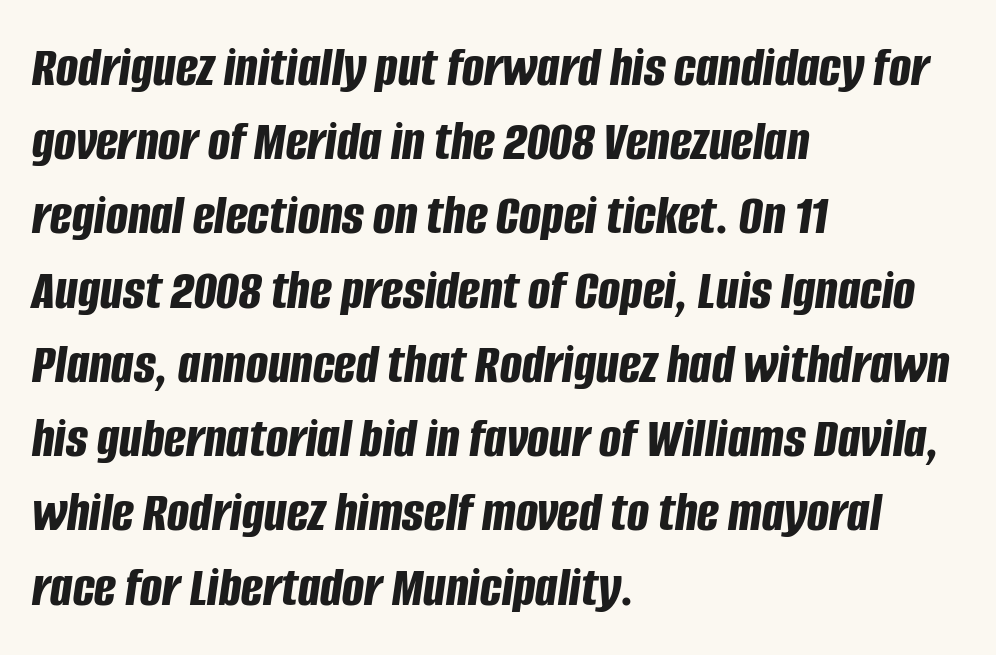
The image shows 58 px bold, condensed type, italic (leaning right); set left-aligned, normal line spacing (1.28x), normal letter spacing, not underlined; low stroke contrast and a large x-height.
